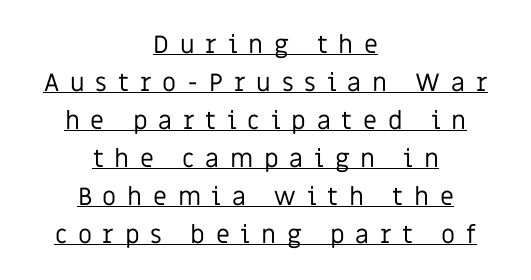
Stems here are at most as thick as an everyday book face. In terms of leading, this rendering sits right in the middle. The font's upright variant was chosen for this text. How are the letters spaced? Widely, with obvious added tracking.
